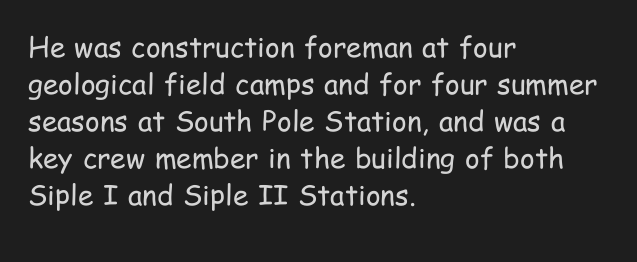
Q: Is the text bold? A: No.
Q: Is the text italic (slanted)? A: No, it is upright.
Q: Is the typeface a serif or a sans-serif typeface? A: Sans-serif.
Q: Is the text underlined? A: No.
Q: How is the paragraph aligned? A: Left-aligned.
Q: Is the spacing between letters normal or unusually wide? A: Normal.
Q: Is the spacing between lines tight, normal or loose? A: Normal.
Q: Width (condensed, normal, or wide)? A: Condensed.
Q: Stroke contrast? A: Low.
Q: x-height? A: Medium.
Q: Monospaced? A: No.
